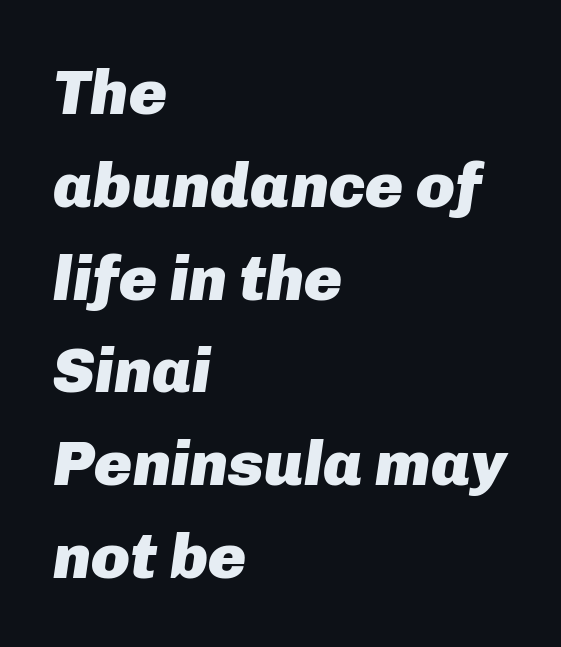
Q: Is the text bold? A: Yes.
Q: Is the text italic (slanted)? A: Yes, it leans right by about 8 degrees.
Q: Is the text underlined? A: No.
Q: How is the paragraph aligned? A: Left-aligned.
Q: Is the spacing between letters normal or unusually wide? A: Normal.
Q: Is the spacing between lines tight, normal or loose? A: Normal.
Q: Width (condensed, normal, or wide)? A: Normal.
Q: Stroke contrast? A: Low.
Q: x-height? A: Medium.
Q: Monospaced? A: No.
